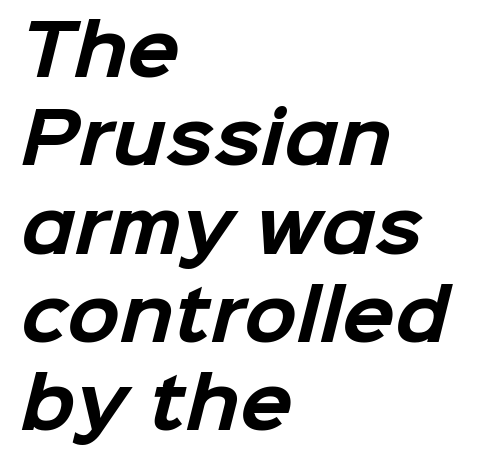
{"serif": "no", "bold": "yes", "weight": "bold", "width": "normal", "stroke_contrast": "low", "x_height": "medium", "monospaced": "no", "underline": "no", "align": "left", "line_spacing": "normal", "line_spacing_ratio": 1.28, "letter_spacing": "normal", "letter_spacing_em": 0.0, "glyph_px": 69}
